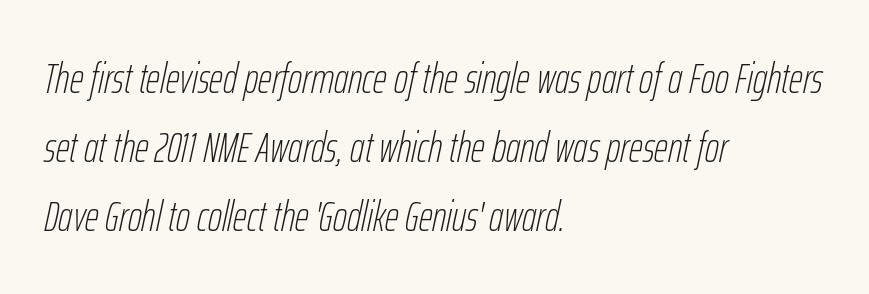
The image shows 43 px thin, condensed type, italic (leaning right); set left-aligned, normal line spacing (1.6x), normal letter spacing, not underlined; low stroke contrast and a medium x-height.
